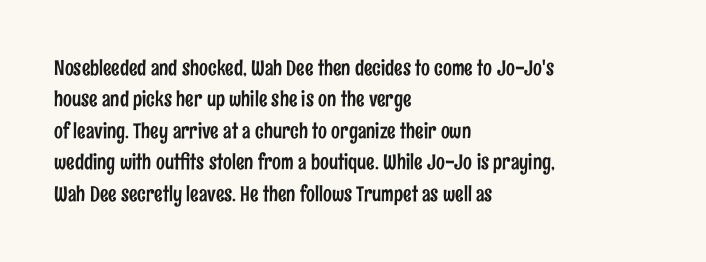
The image shows 21 px text type, upright; set left-aligned, normal line spacing (1.5x), normal letter spacing, not underlined.
